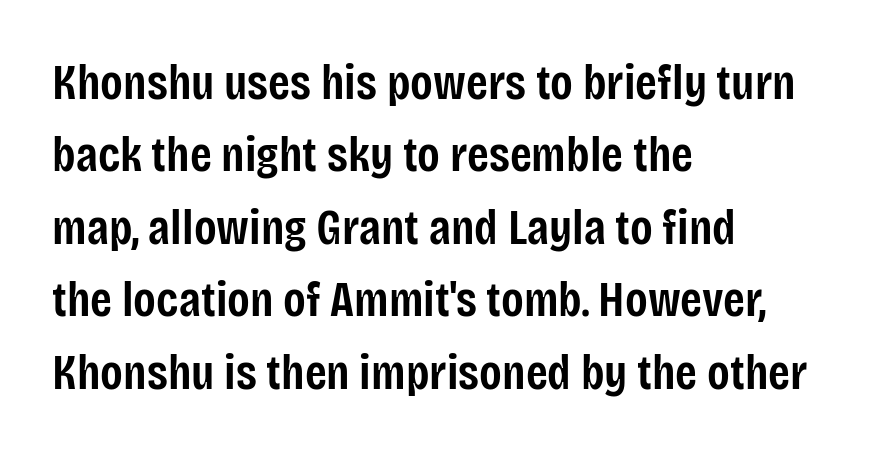
{"serif": "no", "italic": "no", "bold": "semi", "weight": "semibold", "width": "condensed", "stroke_contrast": "low", "x_height": "large", "monospaced": "no", "underline": "no", "align": "left", "line_spacing": "normal", "line_spacing_ratio": 1.45, "letter_spacing": "normal", "letter_spacing_em": 0.0, "glyph_px": 50}
